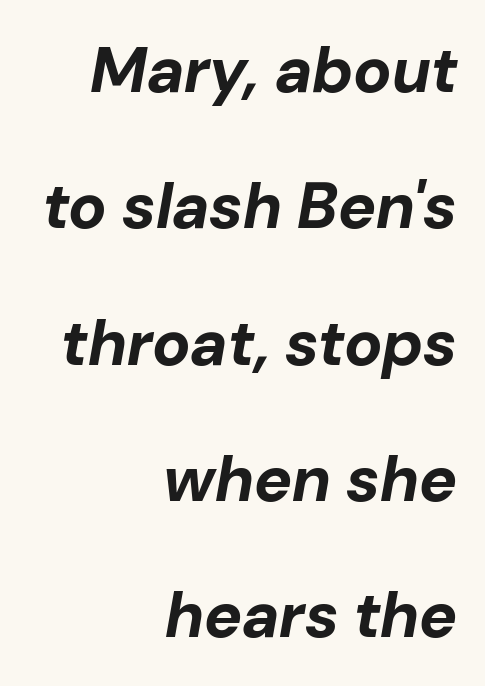
The image shows 64 px bold type, italic (leaning right); set right-aligned, loose line spacing (2.13x), normal letter spacing, not underlined; low stroke contrast and a medium x-height.
